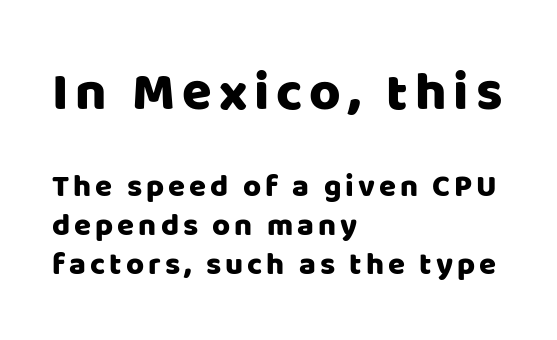
Q: Is the text italic (slanted)? A: No, it is upright.
Q: Is the typeface a serif or a sans-serif typeface? A: Sans-serif.
Q: Is the text underlined? A: No.
Q: How is the paragraph aligned? A: Left-aligned.
Q: Is the spacing between lines tight, normal or loose? A: Normal.
Q: Which block of text is set in a larger size, the first (top) or the second (bottom)? A: The first (top) one.
Q: Width (condensed, normal, or wide)? A: Normal.
Q: Stroke contrast? A: Low.
Q: x-height? A: Large.
Q: Monospaced? A: No.
